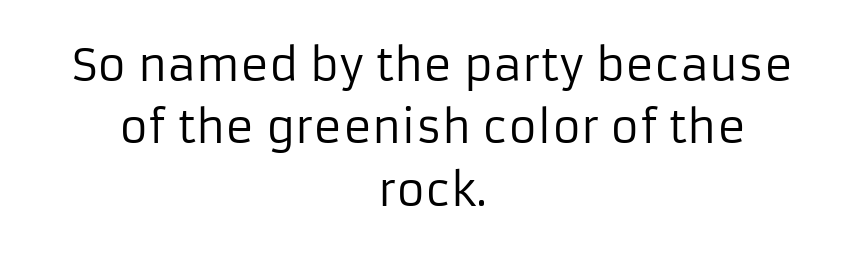
Looks like regular typesetting: each glyph gets only the width it needs. A typesetter would call this zero additional tracking. The font is comparable to plain body text, perhaps lighter. A sans-serif font was chosen for this passage. Casual observation: everything's sitting right in the middle.
